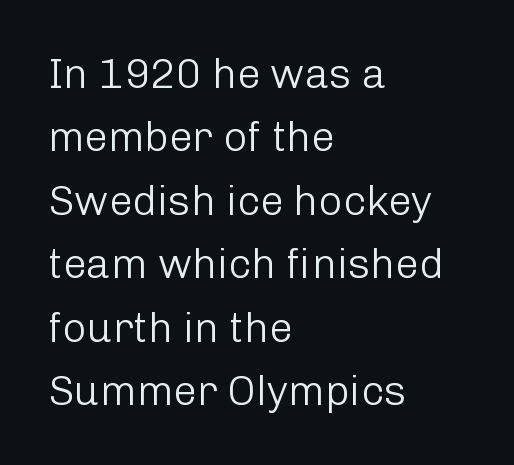
Q: Is the text bold? A: No.
Q: Is the text italic (slanted)? A: No, it is upright.
Q: Is the typeface a serif or a sans-serif typeface? A: Sans-serif.
Q: Is the text underlined? A: No.
Q: How is the paragraph aligned? A: Left-aligned.
Q: Is the spacing between letters normal or unusually wide? A: Normal.
Q: Is the spacing between lines tight, normal or loose? A: Normal.
Q: Width (condensed, normal, or wide)? A: Normal.
Q: Stroke contrast? A: Low.
Q: x-height? A: Medium.
Q: Monospaced? A: No.
